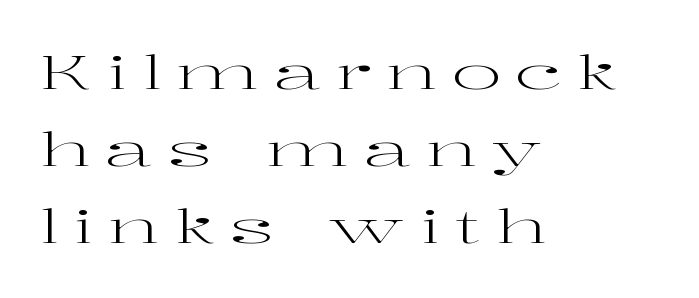
The image shows 47 px regular-weight, wide serif type, upright; set left-aligned, normal line spacing (1.64x), unusually wide letter spacing (+0.31 em), not underlined; high stroke contrast and a medium x-height.
